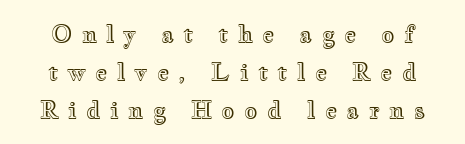
Q: Is the text italic (slanted)? A: No, it is upright.
Q: Is the text underlined? A: No.
Q: Is the spacing between letters normal or unusually wide? A: Unusually wide.
Q: Is the spacing between lines tight, normal or loose? A: Normal.
